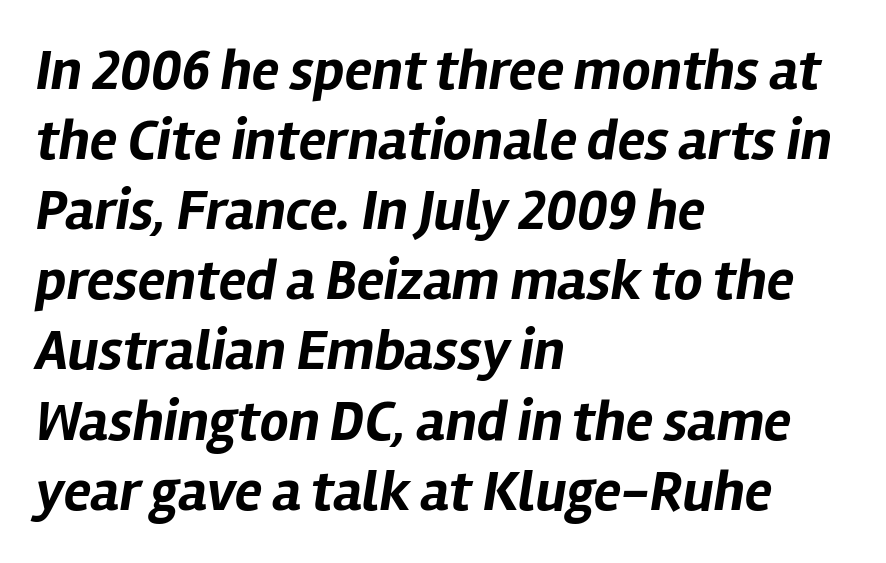
The image shows 57 px bold type, italic (leaning right); set left-aligned, line spacing 1.23x, normal letter spacing, not underlined; low stroke contrast and a medium x-height.
